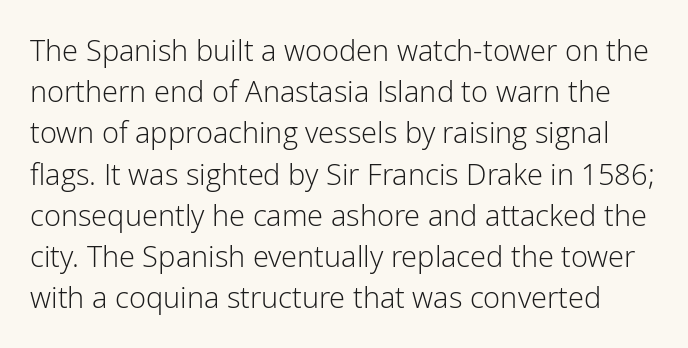
No italicization has been applied; the sample stays upright. Note: no serifs on the glyphs. Caption: standard tracking, unaltered. The block of text has a typical density, with ordinary space between rows. A light-to-regular cut is what we see here. The letters advance in unequal steps, a hallmark of proportional type.
